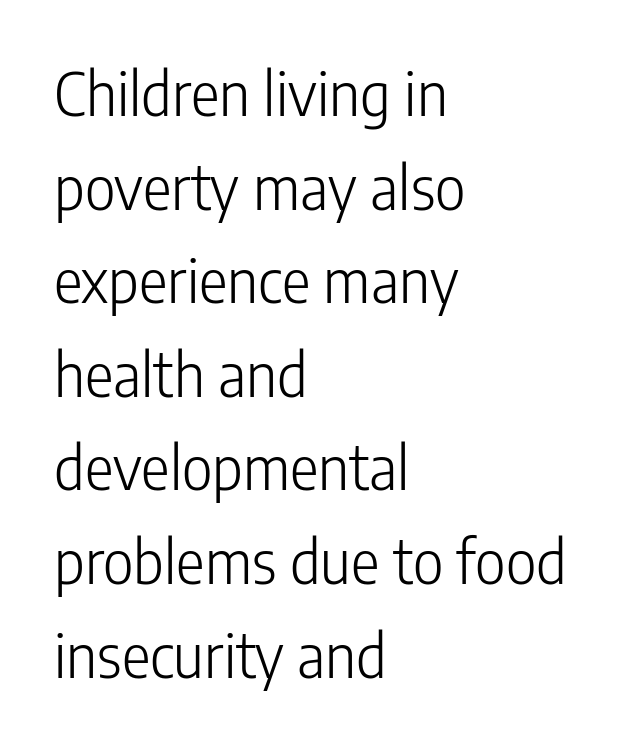
{"serif": "no", "italic": "no", "bold": "no", "weight": "light", "width": "condensed", "stroke_contrast": "low", "x_height": "medium", "monospaced": "no", "underline": "no", "align": "left", "line_spacing": "normal", "line_spacing_ratio": 1.56, "letter_spacing": "normal", "letter_spacing_em": 0.0, "glyph_px": 60}
